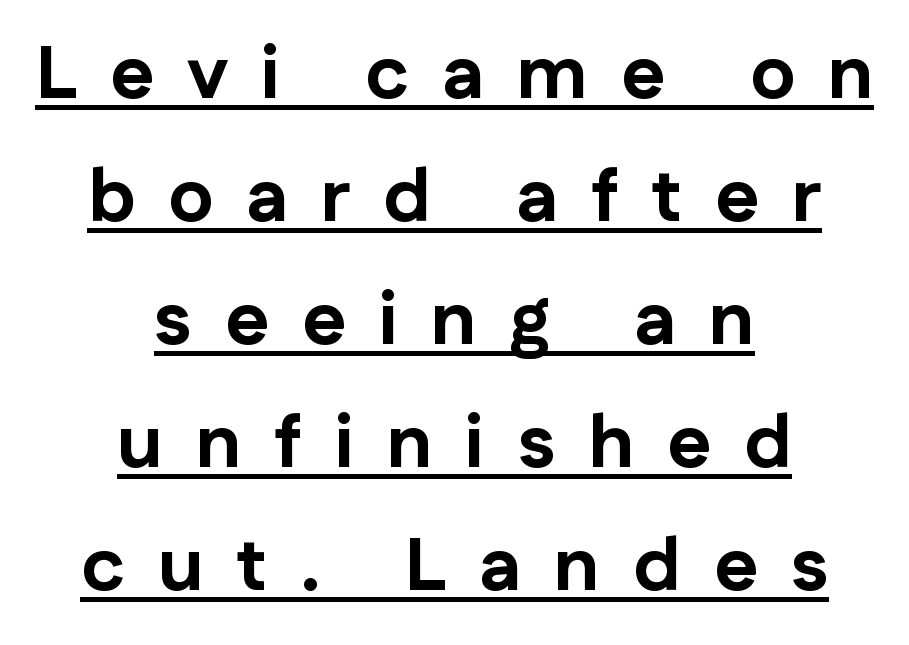
Q: Is the text bold? A: Yes.
Q: Is the text italic (slanted)? A: No, it is upright.
Q: Is the typeface a serif or a sans-serif typeface? A: Sans-serif.
Q: Is the text underlined? A: Yes.
Q: How is the paragraph aligned? A: Centered.
Q: Is the spacing between letters normal or unusually wide? A: Unusually wide.
Q: Is the spacing between lines tight, normal or loose? A: Normal.
Q: Width (condensed, normal, or wide)? A: Normal.
Q: Stroke contrast? A: Low.
Q: x-height? A: Medium.
Q: Monospaced? A: No.
